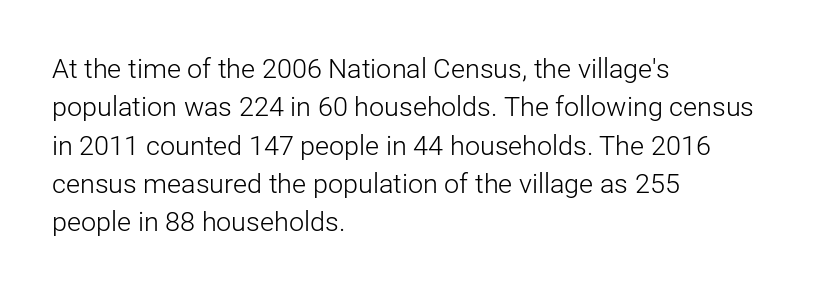
Every row of glyphs begins at an identical x-position on the left. A roman cut, with each character standing at attention. Does the leading feel generous? No, just average. The tracking reads as untouched default to a designer's eye.
